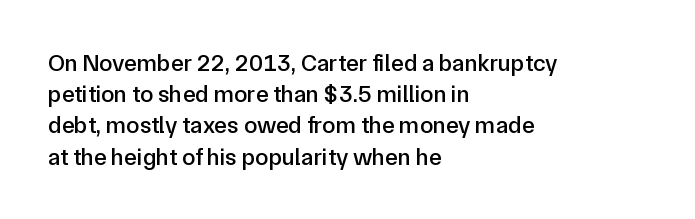
{"italic": "no", "underline": "no", "align": "left", "line_spacing": "normal", "line_spacing_ratio": 1.3, "letter_spacing": "normal", "letter_spacing_em": 0.0, "glyph_px": 24}
